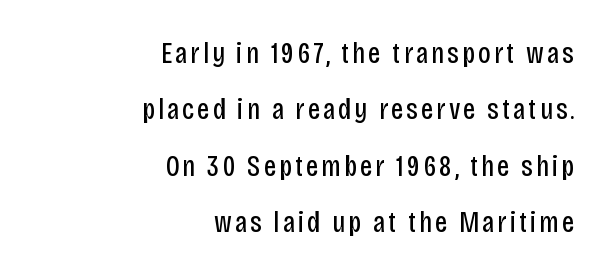
To sum up the face: it is a sans, with no serifs. Note the varied advance widths — an 'i' is clearly narrower than an 'm'. Stems and bowls with no extra thickness — not bold. Line ends are locked; line starts wander. Nope, not italic — everything's standing straight.
